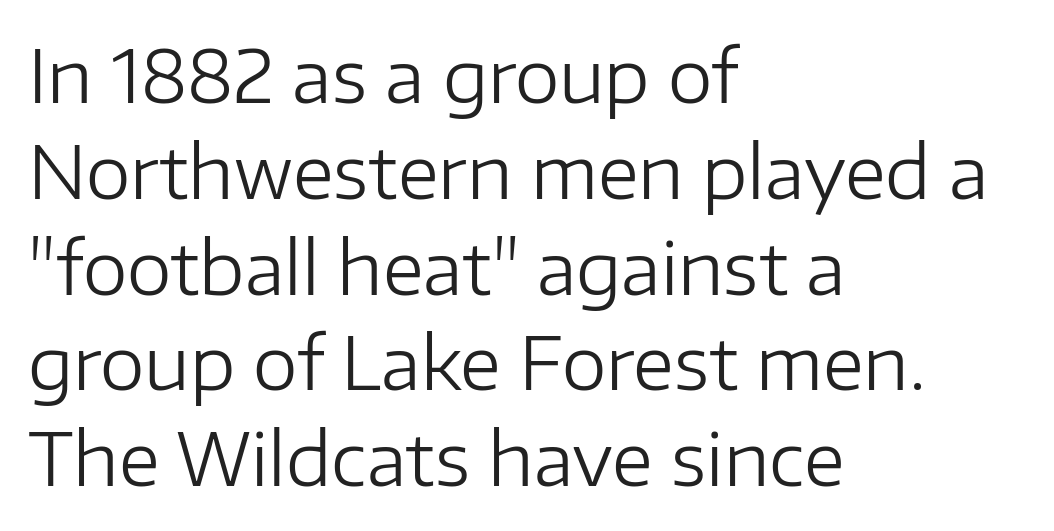
Q: Is the text bold? A: No.
Q: Is the text italic (slanted)? A: No, it is upright.
Q: Is the typeface a serif or a sans-serif typeface? A: Sans-serif.
Q: Is the text underlined? A: No.
Q: How is the paragraph aligned? A: Left-aligned.
Q: Is the spacing between letters normal or unusually wide? A: Normal.
Q: Is the spacing between lines tight, normal or loose? A: Normal.
Q: Width (condensed, normal, or wide)? A: Normal.
Q: Stroke contrast? A: Low.
Q: x-height? A: Medium.
Q: Monospaced? A: No.
